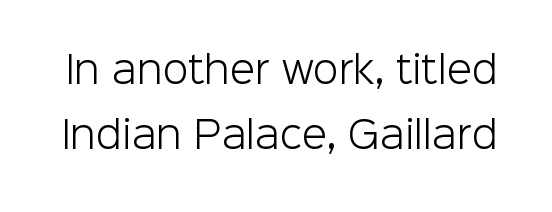
{"serif": "no", "italic": "no", "bold": "no", "weight": "light", "width": "normal", "stroke_contrast": "low", "x_height": "medium", "monospaced": "no", "underline": "no", "line_spacing_ratio": 1.77, "letter_spacing": "normal", "letter_spacing_em": 0.0, "glyph_px": 37}
